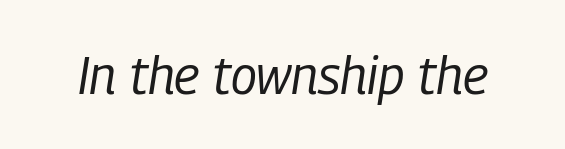
{"italic": "yes", "lean": "right", "slant_degrees": 9, "bold": "no", "weight": "regular", "width": "condensed", "stroke_contrast": "low", "x_height": "medium", "monospaced": "no", "underline": "no", "letter_spacing": "normal", "letter_spacing_em": 0.0, "glyph_px": 52}
